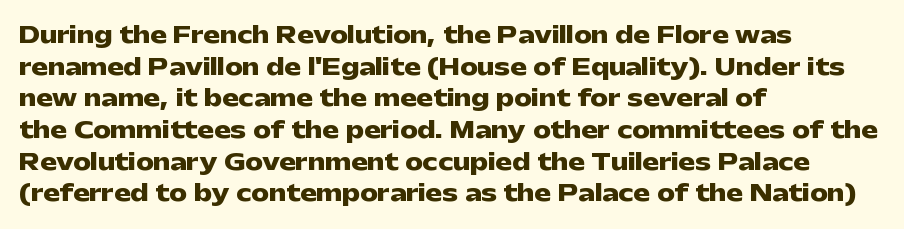
The image shows 22 px bold type, upright; set left-aligned, normal line spacing (1.44x), normal letter spacing, not underlined.
